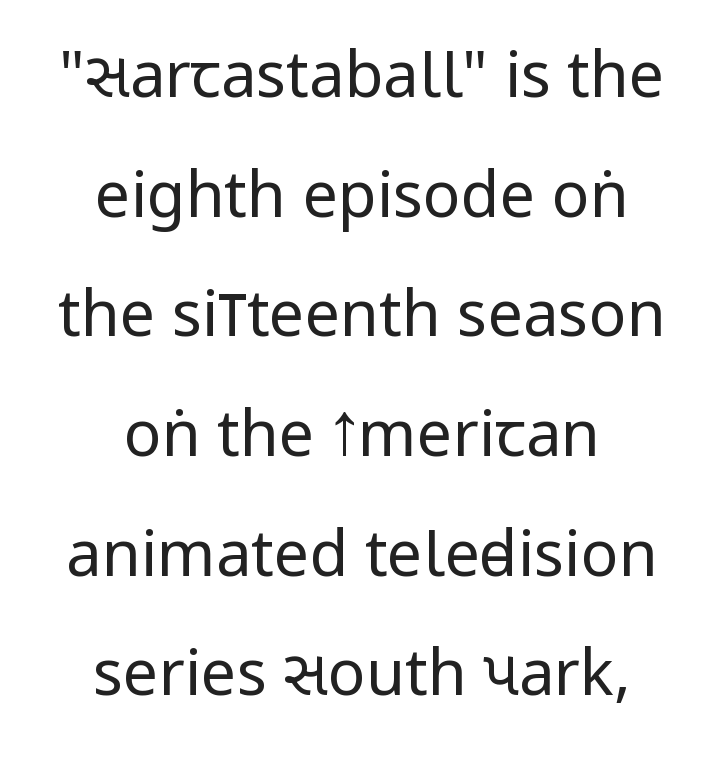
{"serif": "no", "italic": "no", "bold": "no", "weight": "regular", "width": "condensed", "stroke_contrast": "low", "x_height": "large", "monospaced": "no", "underline": "no", "align": "center", "line_spacing": "loose", "line_spacing_ratio": 1.9, "letter_spacing": "normal", "letter_spacing_em": 0.0, "glyph_px": 63}
